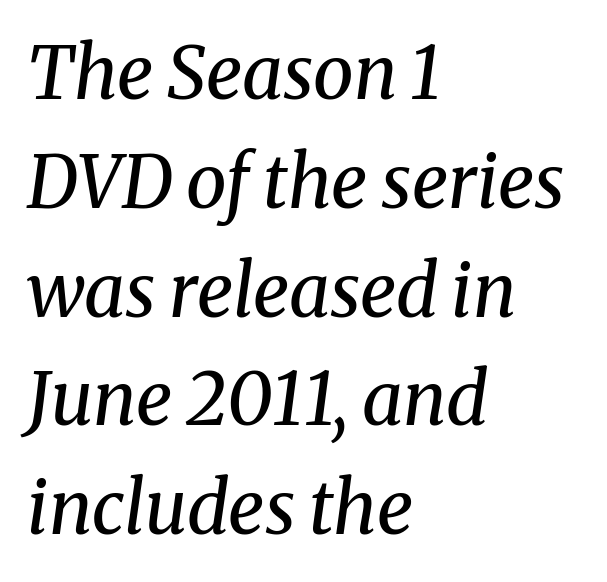
Does extra space separate the letters? No, they use regular spacing. The passage is arranged the way most books set body copy — flush left. Notice how the stems are inclined rather than vertical — that's the hallmark of italics. Unbolded letterforms with no extra heft.
